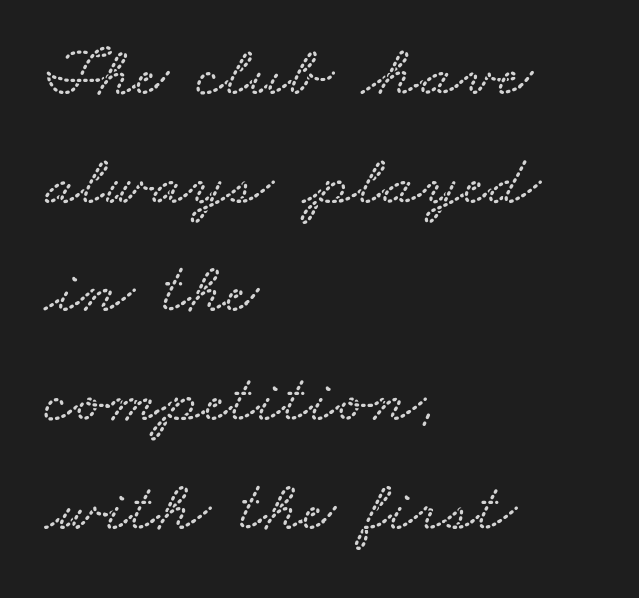
{"width": "wide", "stroke_contrast": "low", "x_height": "small", "monospaced": "no", "underline": "no", "align": "left", "line_spacing": "normal", "line_spacing_ratio": 1.51, "letter_spacing": "normal", "letter_spacing_em": 0.0, "glyph_px": 72}
